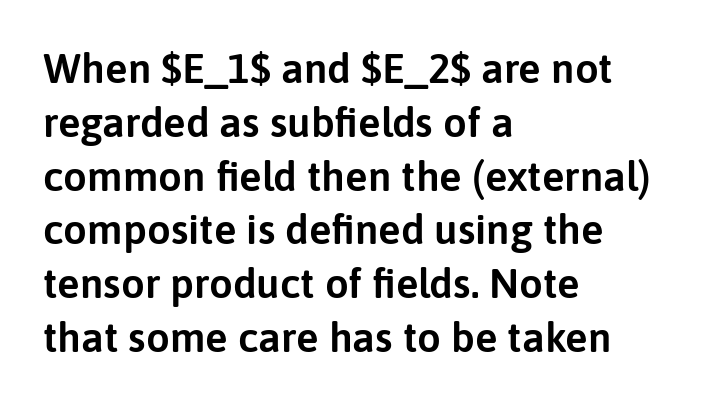
The image shows 42 px sans-serif type, upright; set left-aligned, normal line spacing (1.28x), normal letter spacing, not underlined; low stroke contrast and a medium x-height.
